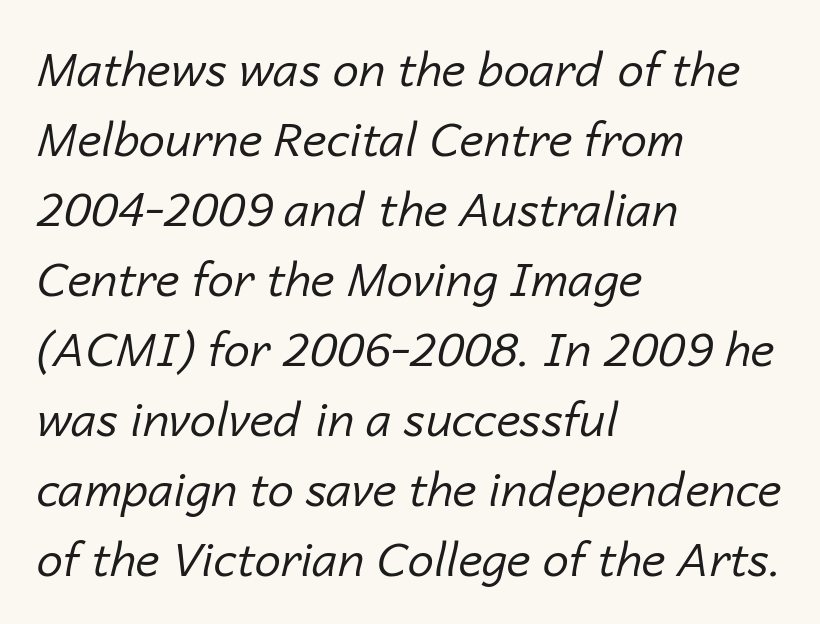
{"italic": "yes", "lean": "right", "slant_degrees": 14, "bold": "no", "weight": "regular", "width": "normal", "stroke_contrast": "low", "x_height": "medium", "monospaced": "no", "underline": "no", "align": "left", "line_spacing": "normal", "line_spacing_ratio": 1.49, "letter_spacing": "normal", "letter_spacing_em": 0.0, "glyph_px": 47}
